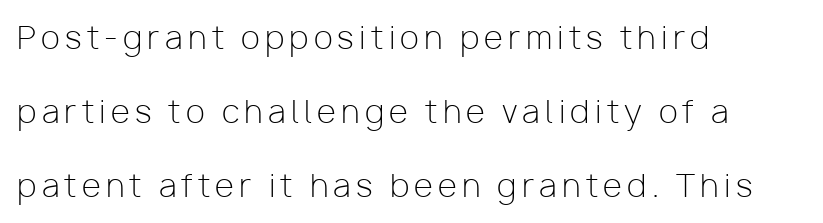
The image shows 31 px light sans-serif type, upright; set left-aligned, loose line spacing (2.38x), not underlined; low stroke contrast and a medium x-height.
